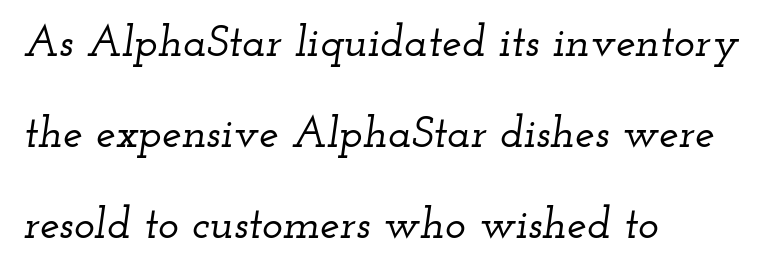
The area under the type is left untouched. The face used here is proportionally spaced, like ordinary book or web type. The gaps between neighbouring characters are ordinary and unremarkable. The paragraph shown leans on its left margin. Leading: increased. Does the type have serifs? Yes, each stem ends in a small foot.
